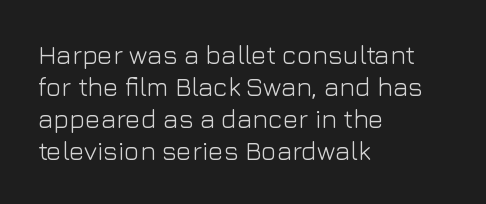
{"italic": "no", "bold": "no", "underline": "no", "align": "left", "line_spacing_ratio": 1.23, "letter_spacing": "normal", "letter_spacing_em": 0.0, "glyph_px": 26}
